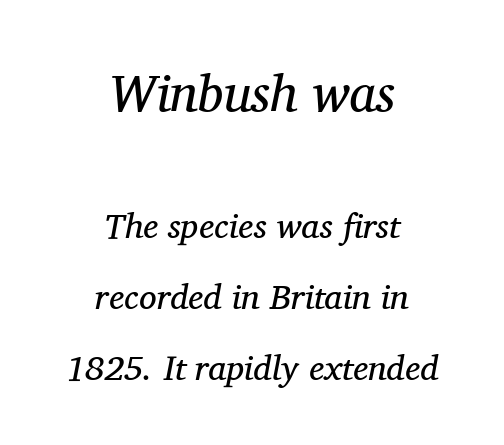
{"serif": "yes", "italic": "yes", "lean": "right", "slant_degrees": 11, "bold": "no", "weight": "regular", "width": "normal", "stroke_contrast": "medium", "x_height": "medium", "monospaced": "no", "underline": "no", "align": "center", "line_spacing": "loose", "line_spacing_ratio": 2.04, "letter_spacing": "normal", "letter_spacing_em": 0.0, "larger_block": "first", "size_ratio": 1.49, "glyph_px": 52}
